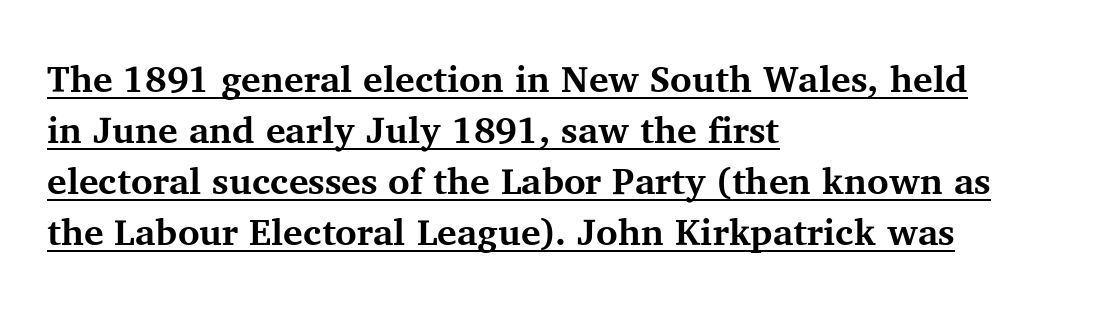
The image shows 37 px bold serif type, upright; set left-aligned, normal line spacing (1.38x), normal letter spacing, underlined; medium stroke contrast and a medium x-height.
